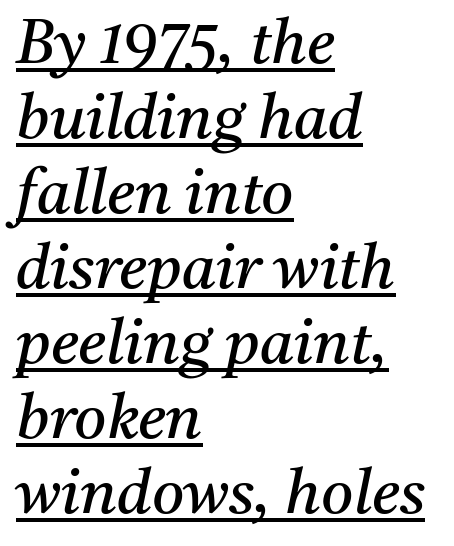
{"serif": "yes", "italic": "yes", "lean": "right", "slant_degrees": 11, "bold": "no", "weight": "regular", "width": "normal", "stroke_contrast": "medium", "x_height": "medium", "monospaced": "no", "underline": "yes", "align": "left", "line_spacing_ratio": 1.21, "letter_spacing": "normal", "letter_spacing_em": 0.0, "glyph_px": 62}
